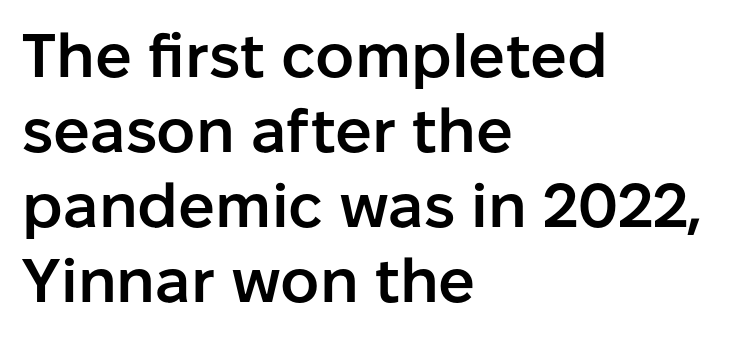
This is sans-serif lettering, the kind often seen on screens and signage. Type without underlining. The rendering keeps characters at their native spacing. This sample has the flowing, uneven cadence of proportional lettering. The strokes are fattened partway — semibold, not bold.
